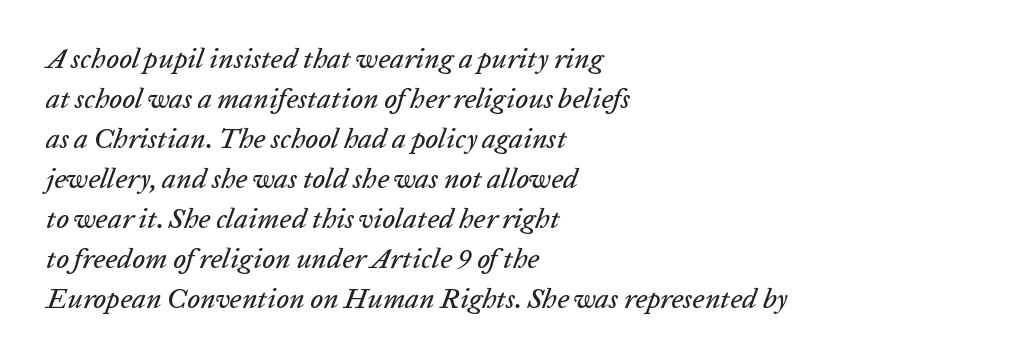
{"italic": "yes", "lean": "right", "slant_degrees": 20, "width": "normal", "stroke_contrast": "low", "x_height": "medium", "monospaced": "no", "underline": "no", "align": "left", "line_spacing": "normal", "line_spacing_ratio": 1.43, "letter_spacing": "normal", "letter_spacing_em": 0.0, "glyph_px": 28}
